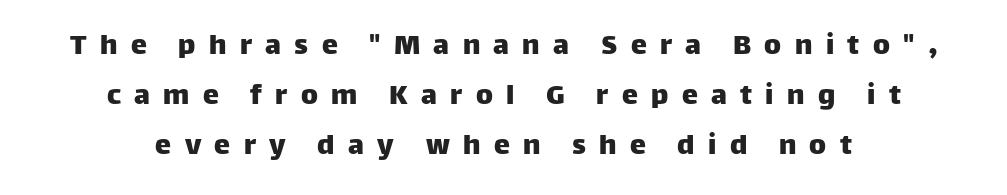
The image shows 32 px sans-serif type, upright; set centered, normal line spacing (1.56x), unusually wide letter spacing (+0.42 em), not underlined; low stroke contrast and a large x-height.
